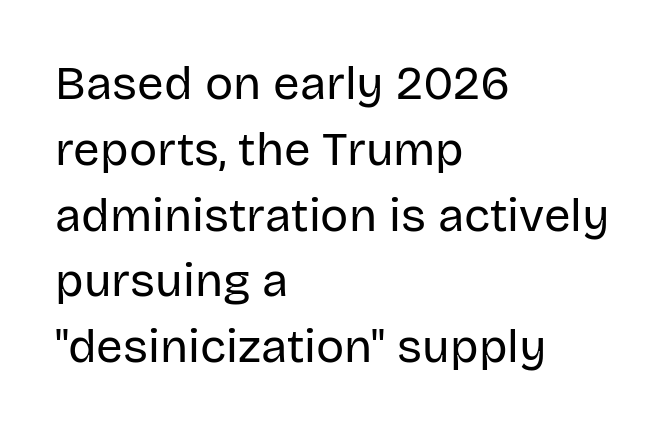
{"serif": "no", "italic": "no", "bold": "no", "weight": "regular", "width": "normal", "stroke_contrast": "low", "x_height": "large", "monospaced": "no", "underline": "no", "align": "left", "line_spacing": "normal", "line_spacing_ratio": 1.4, "letter_spacing": "normal", "letter_spacing_em": 0.0, "glyph_px": 47}
